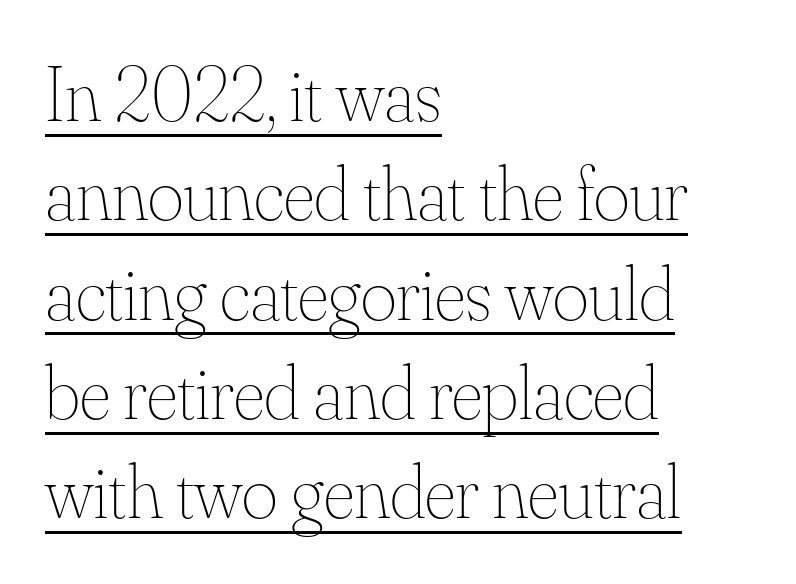
{"italic": "no", "bold": "no", "weight": "thin", "width": "normal", "stroke_contrast": "medium", "x_height": "small", "monospaced": "no", "underline": "yes", "align": "left", "line_spacing": "normal", "line_spacing_ratio": 1.29, "letter_spacing": "normal", "letter_spacing_em": 0.0, "glyph_px": 77}
